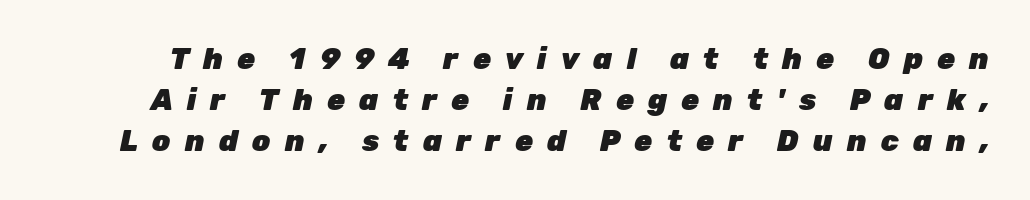
The image shows 29 px heavy type, italic (leaning right); set normal line spacing (1.41x), unusually wide letter spacing (+0.49 em), not underlined; low stroke contrast and a medium x-height.
